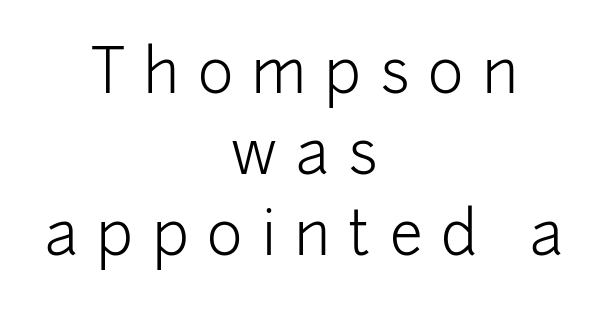
This sample has the flowing, uneven cadence of proportional lettering. This rendering employs a face without finishing strokes, i.e., a sans-serif. These lines stack symmetrically, like a column narrowing and widening about its center. The face looks like a standard text weight, possibly lighter. Any mark beneath the type? The region is blank. Does extra space separate the letters? Yes, quite a lot of it.
